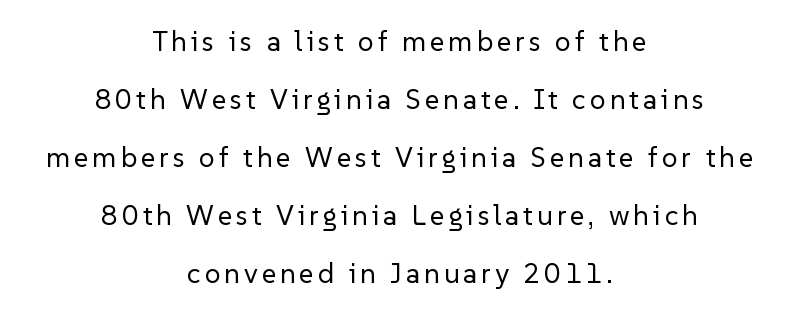
Q: Is the text bold? A: No.
Q: Is the text italic (slanted)? A: No, it is upright.
Q: Is the typeface a serif or a sans-serif typeface? A: Sans-serif.
Q: Is the text underlined? A: No.
Q: How is the paragraph aligned? A: Centered.
Q: Is the spacing between lines tight, normal or loose? A: Loose.
Q: Width (condensed, normal, or wide)? A: Normal.
Q: Stroke contrast? A: Low.
Q: x-height? A: Medium.
Q: Monospaced? A: No.
